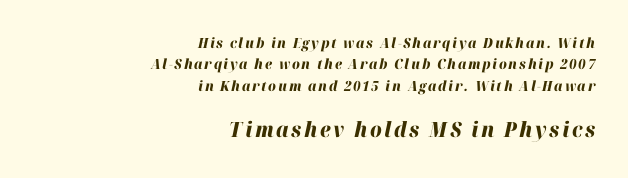
Compared with a flush-left layout, this one pins lines to the opposite, right side. How heavy is the stroke? Heavy — this is a bold. Interline gaps are of average width in this sample. The second block has been scaled up relative to the first.
